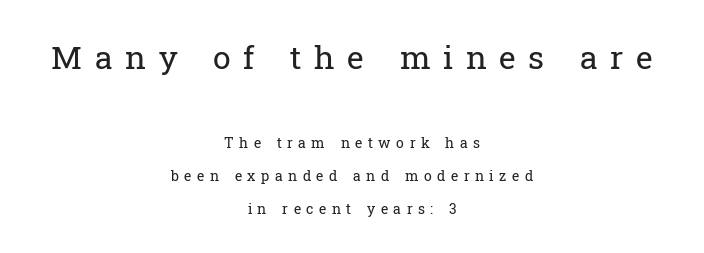
The image shows 32 px regular-weight serif type, upright; set centered, loose line spacing (2.36x), unusually wide letter spacing (+0.39 em), not underlined; the first (top) block is 2.29x larger; low stroke contrast and a medium x-height.
